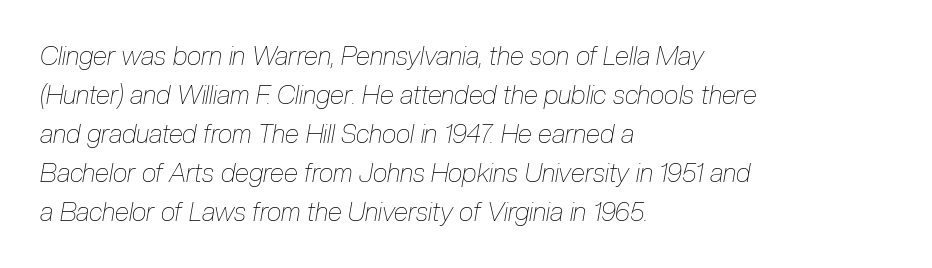
Q: Is the text bold? A: No.
Q: Is the text italic (slanted)? A: Yes, it leans right by about 10 degrees.
Q: Is the text underlined? A: No.
Q: How is the paragraph aligned? A: Left-aligned.
Q: Is the spacing between letters normal or unusually wide? A: Normal.
Q: Is the spacing between lines tight, normal or loose? A: Normal.
